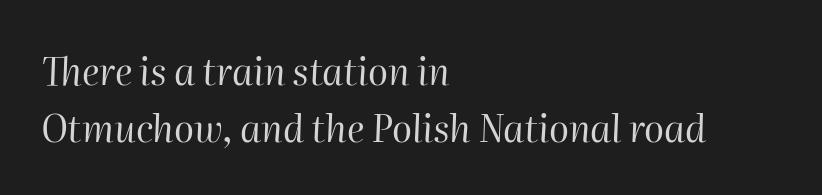
This sample keeps an unexceptional amount of space between lines. Is this a fixed-width face? No — the glyphs have proportional, varying widths. The letterforms sit at book weight or below. An italicized treatment has been applied to the whole sample.
